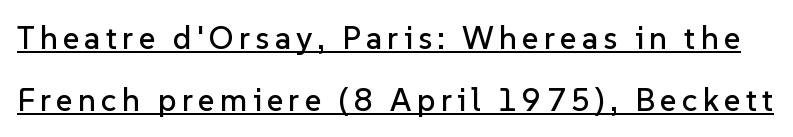
Q: Is the text italic (slanted)? A: No, it is upright.
Q: Is the typeface a serif or a sans-serif typeface? A: Sans-serif.
Q: Is the text underlined? A: Yes.
Q: Is the spacing between lines tight, normal or loose? A: Loose.
Q: Width (condensed, normal, or wide)? A: Normal.
Q: Stroke contrast? A: Low.
Q: x-height? A: Medium.
Q: Monospaced? A: No.
